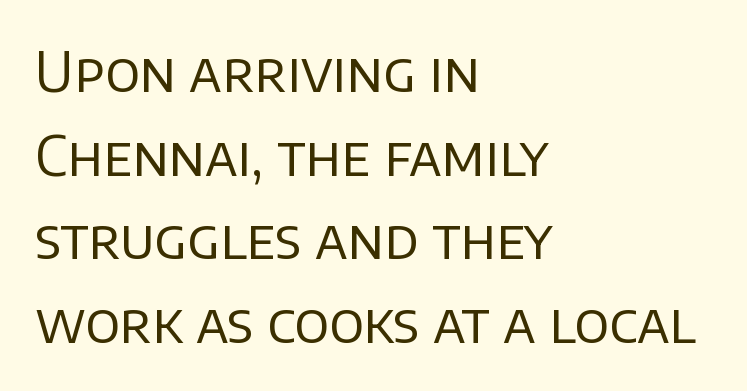
{"serif": "no", "italic": "no", "bold": "no", "weight": "regular", "width": "normal", "stroke_contrast": "low", "x_height": "large", "monospaced": "no", "underline": "no", "align": "left", "line_spacing": "normal", "line_spacing_ratio": 1.52, "letter_spacing": "normal", "letter_spacing_em": 0.0, "glyph_px": 55}
